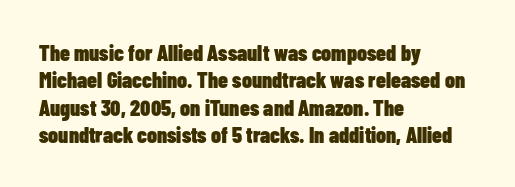
Q: Is the text bold? A: Yes.
Q: Is the text italic (slanted)? A: No, it is upright.
Q: Is the text underlined? A: No.
Q: How is the paragraph aligned? A: Left-aligned.
Q: Is the spacing between letters normal or unusually wide? A: Normal.
